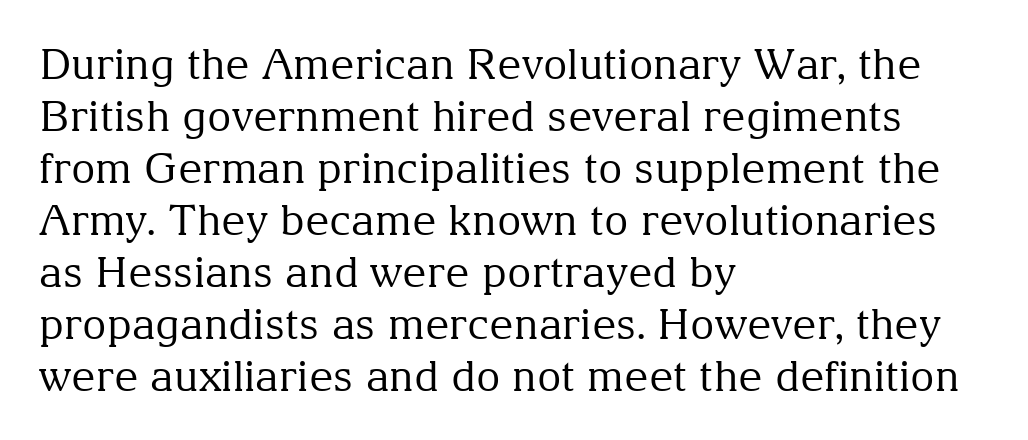
{"serif": "yes", "italic": "no", "bold": "no", "weight": "regular", "width": "normal", "stroke_contrast": "medium", "x_height": "medium", "monospaced": "no", "underline": "no", "align": "left", "line_spacing_ratio": 1.24, "letter_spacing": "normal", "letter_spacing_em": 0.0, "glyph_px": 42}
